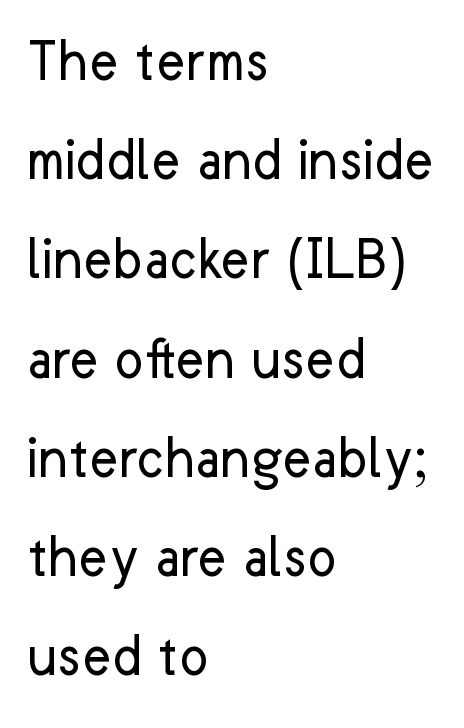
{"serif": "no", "italic": "no", "bold": "no", "weight": "regular", "width": "normal", "stroke_contrast": "low", "x_height": "medium", "monospaced": "no", "underline": "no", "align": "left", "line_spacing": "normal", "line_spacing_ratio": 1.6, "letter_spacing": "normal", "letter_spacing_em": 0.0, "glyph_px": 62}
